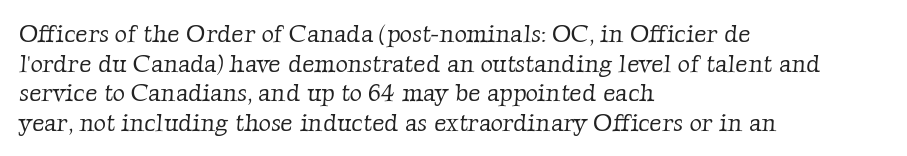
Q: Is the text bold? A: No.
Q: Is the text underlined? A: No.
Q: How is the paragraph aligned? A: Left-aligned.
Q: Is the spacing between letters normal or unusually wide? A: Normal.
